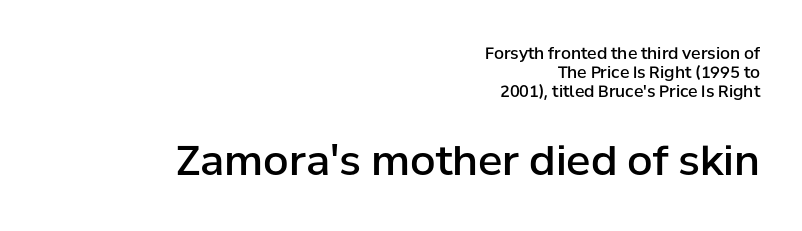
What stands out about the letter spacing? Nothing — it is the standard amount. Which margin do the lines hug? The right one — the left edge is uneven. Bare-footed words on every line. The letters advance in unequal steps, a hallmark of proportional type. The letters stand upright; this is a roman face. Size contrast runs from small at the top to large at the bottom.
